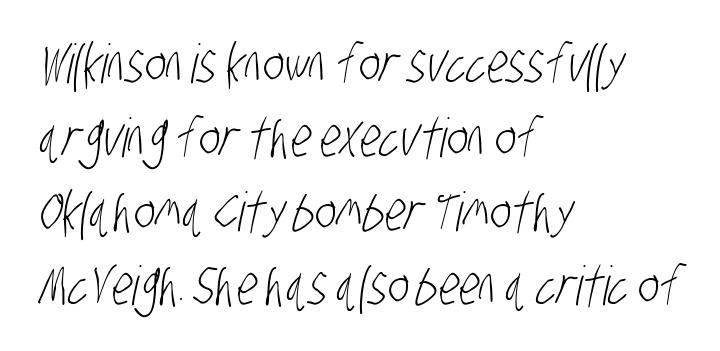
{"serif": "no", "bold": "no", "weight": "light", "width": "condensed", "stroke_contrast": "low", "x_height": "large", "monospaced": "no", "underline": "no", "align": "left", "line_spacing": "normal", "line_spacing_ratio": 1.37, "letter_spacing": "normal", "letter_spacing_em": 0.0, "glyph_px": 54}
